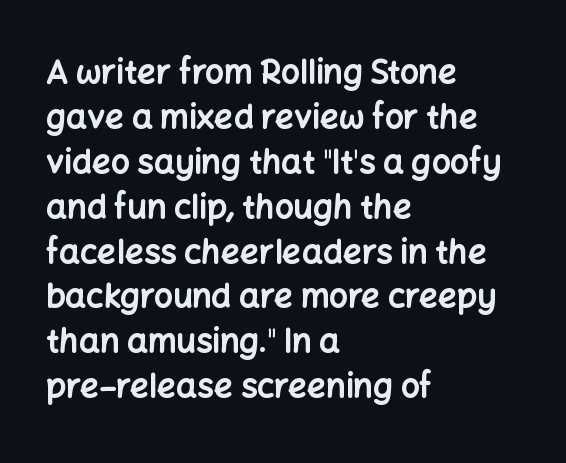
The image shows 33 px bold sans-serif type, upright; set left-aligned, normal line spacing (1.36x), normal letter spacing, not underlined; low stroke contrast and a medium x-height.
